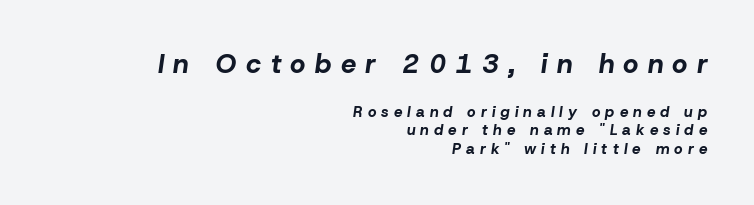
Observe the wide spacing: letters keep a clear distance from each other. Size contrast runs from large at the top to small at the bottom. Compared with ordinary roman type, these characters are visibly tilted. The rendering anchors every line to the right-hand side. The foot of each line stays bare and open. Students, this is bold: see how much ink each stroke carries.
